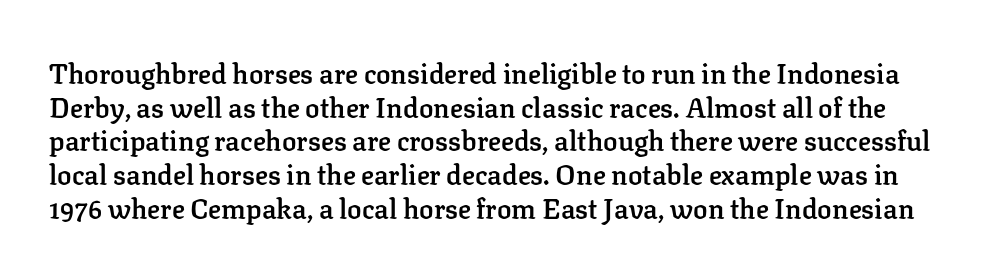
{"italic": "no", "bold": "semi", "underline": "no", "line_spacing": "normal", "line_spacing_ratio": 1.25, "letter_spacing": "normal", "letter_spacing_em": 0.0, "glyph_px": 27}
